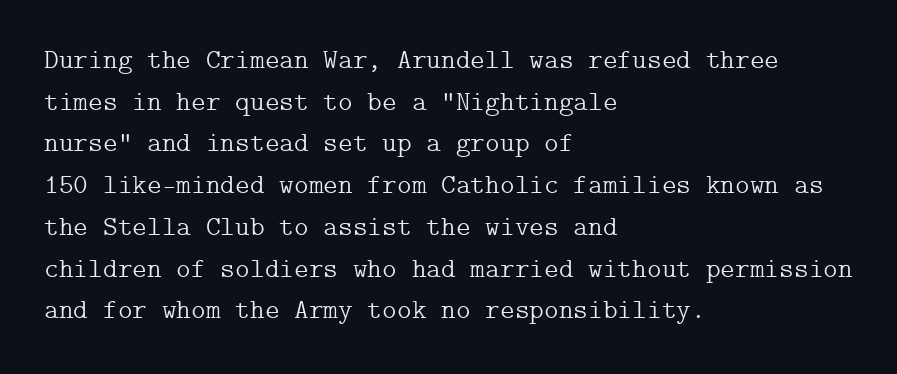
Q: Is the text bold? A: No.
Q: Is the text italic (slanted)? A: No, it is upright.
Q: Is the typeface a serif or a sans-serif typeface? A: Serif.
Q: Is the text underlined? A: No.
Q: How is the paragraph aligned? A: Left-aligned.
Q: Is the spacing between letters normal or unusually wide? A: Normal.
Q: Is the spacing between lines tight, normal or loose? A: Normal.
Q: Width (condensed, normal, or wide)? A: Normal.
Q: Stroke contrast? A: Low.
Q: x-height? A: Medium.
